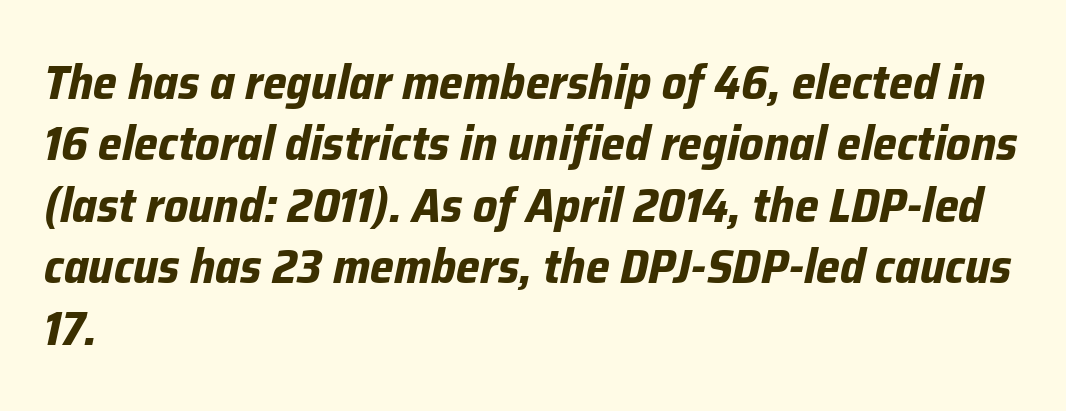
The image shows 48 px bold type, italic (leaning right); set left-aligned, normal line spacing (1.28x), normal letter spacing, not underlined; low stroke contrast and a medium x-height.
